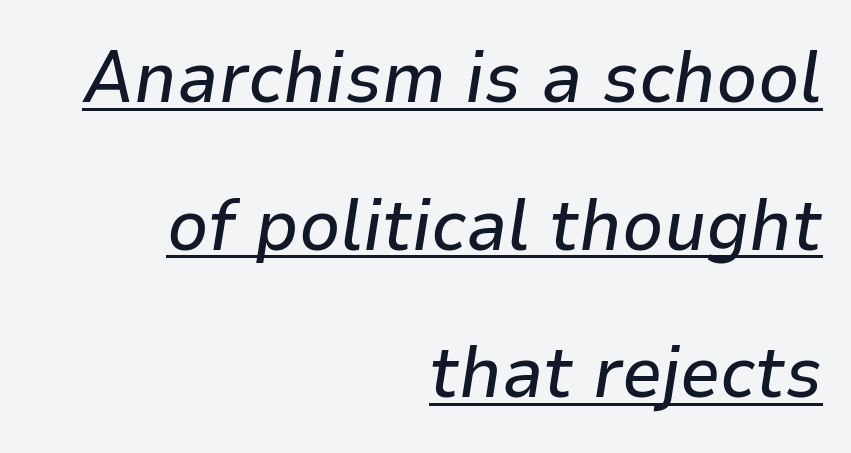
The image shows 72 px text type, italic (leaning right); set right-aligned, loose line spacing (2.05x), normal letter spacing, underlined; low stroke contrast and a medium x-height.
